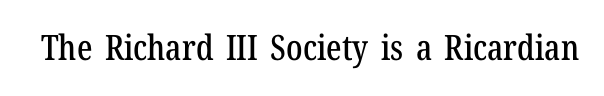
Here the designer chose a conventional face with non-uniform glyph widths. Each word holds together tightly as a unit, with standard inter-letter gaps. The type family on display is of the serif kind. This is the regular roman posture of the typeface. The baseline area is clear.
